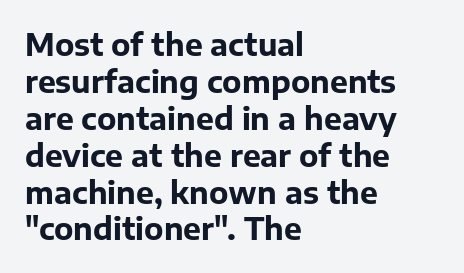
Nothing unusual about the tracking: characters are spaced as the font intends. Nobody drew a line under any word here. Summary of weight: heavy, a full bold. Upright lettering throughout. Serif or sans? Sans — the stroke terminals are bare. Typeset ragged right — the left edge is the straight one.
